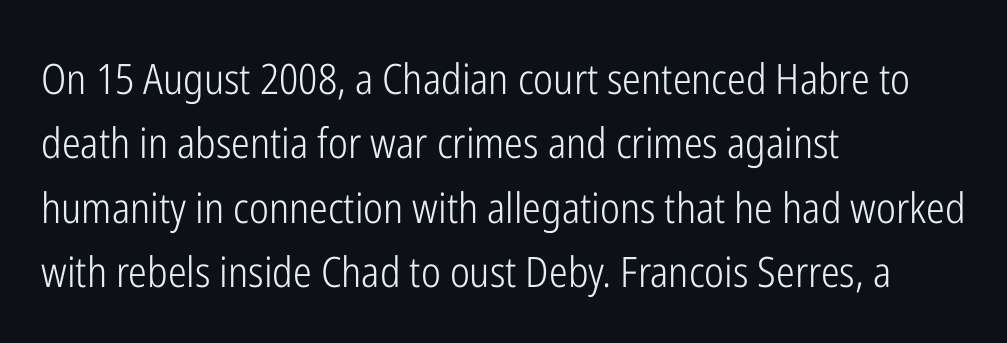
Q: Is the text bold? A: No.
Q: Is the text italic (slanted)? A: No, it is upright.
Q: Is the typeface a serif or a sans-serif typeface? A: Sans-serif.
Q: Is the text underlined? A: No.
Q: How is the paragraph aligned? A: Left-aligned.
Q: Is the spacing between letters normal or unusually wide? A: Normal.
Q: Is the spacing between lines tight, normal or loose? A: Normal.
Q: Width (condensed, normal, or wide)? A: Condensed.
Q: Stroke contrast? A: Low.
Q: x-height? A: Medium.
Q: Monospaced? A: No.
